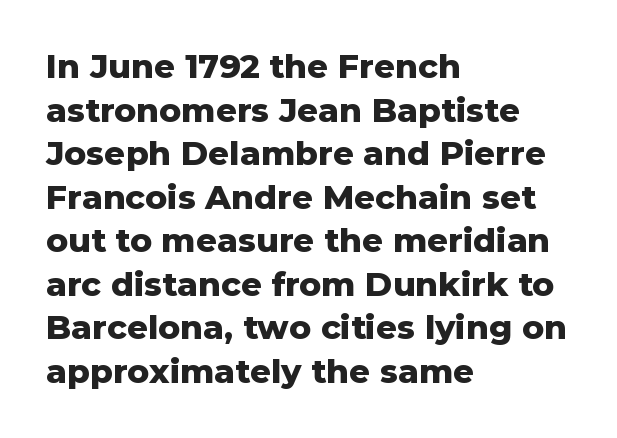
The image shows 33 px heavy sans-serif type, upright; set left-aligned, normal line spacing (1.32x), normal letter spacing, not underlined; low stroke contrast and a medium x-height.
